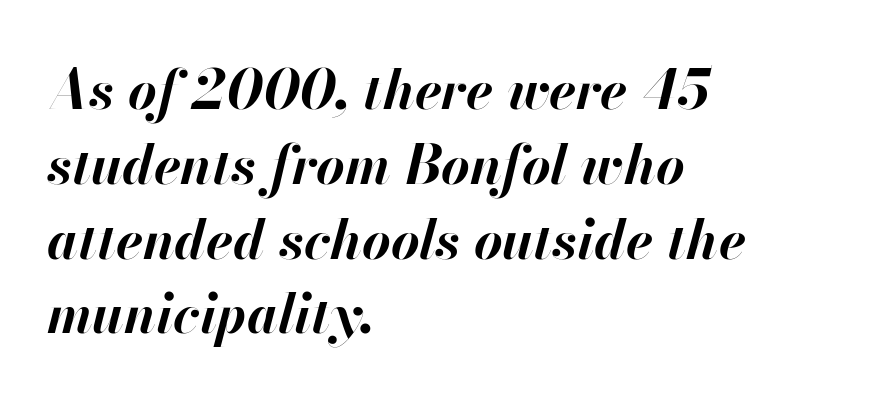
The image shows 55 px bold type, italic (leaning right); set left-aligned, normal line spacing (1.36x), normal letter spacing, not underlined; high stroke contrast and a small x-height.
